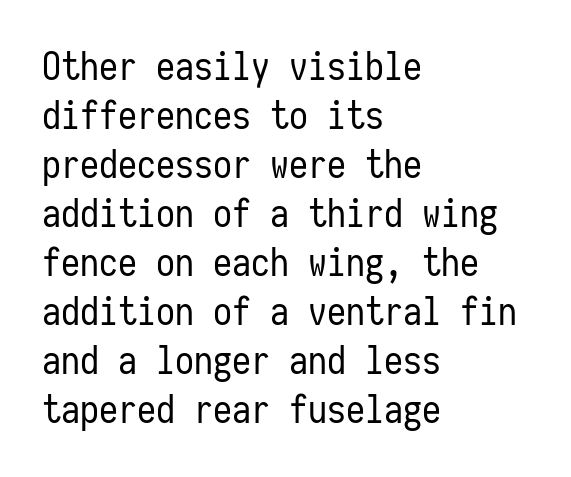
Each word holds together tightly as a unit, with standard inter-letter gaps. Baseline-to-baseline distance is the conventional proportion of letter height. The letters look calm and open, with moderate or lighter stems. This rendering employs a face without finishing strokes, i.e., a sans-serif.
